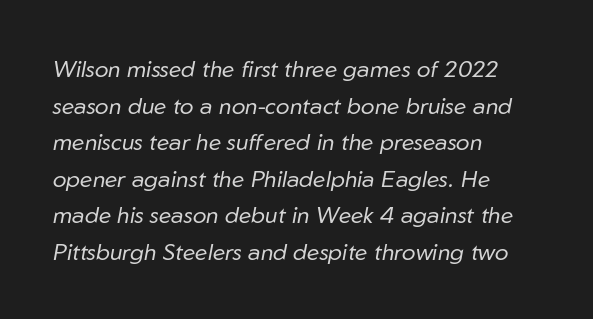
Q: Is the text bold? A: No.
Q: Is the text italic (slanted)? A: Yes, it leans right by about 10 degrees.
Q: Is the text underlined? A: No.
Q: How is the paragraph aligned? A: Left-aligned.
Q: Is the spacing between letters normal or unusually wide? A: Normal.
Q: Is the spacing between lines tight, normal or loose? A: Normal.
